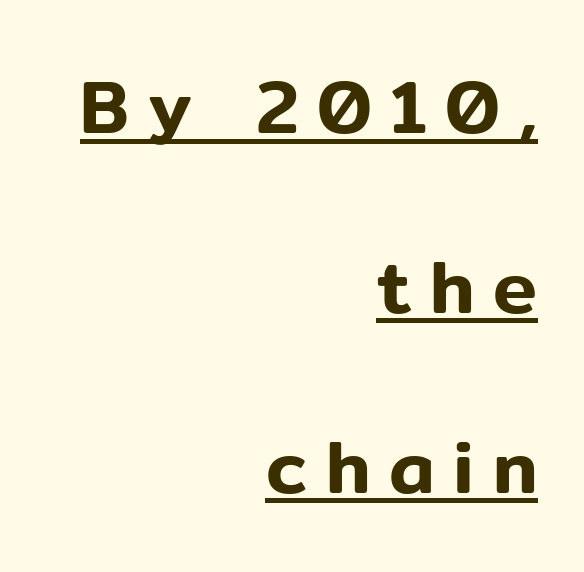
Q: Is the text italic (slanted)? A: No, it is upright.
Q: Is the typeface a serif or a sans-serif typeface? A: Sans-serif.
Q: Is the text underlined? A: Yes.
Q: How is the paragraph aligned? A: Right-aligned.
Q: Is the spacing between letters normal or unusually wide? A: Unusually wide.
Q: Is the spacing between lines tight, normal or loose? A: Loose.
Q: Width (condensed, normal, or wide)? A: Normal.
Q: Stroke contrast? A: Low.
Q: x-height? A: Medium.
Q: Monospaced? A: No.
